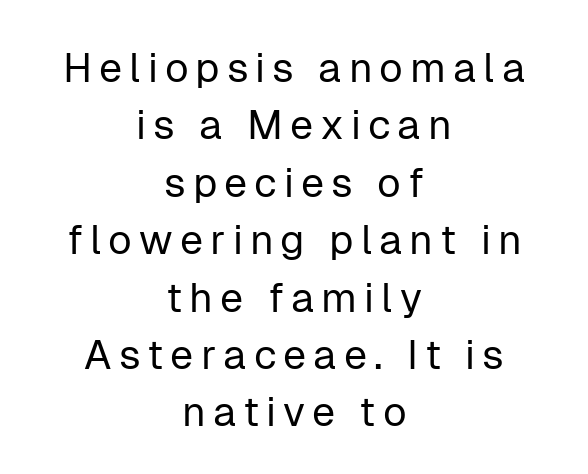
The image shows 41 px regular-weight sans-serif type, upright; set centered, normal line spacing (1.4x), not underlined; low stroke contrast and a medium x-height.
